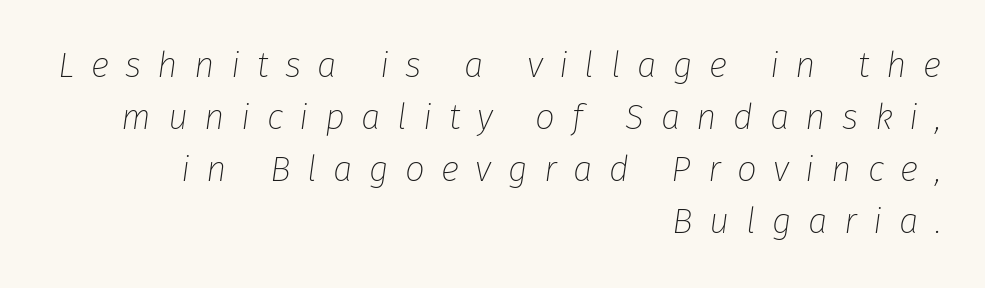
Q: Is the text bold? A: No.
Q: Is the text italic (slanted)? A: Yes, it leans right by about 8 degrees.
Q: Is the text underlined? A: No.
Q: How is the paragraph aligned? A: Right-aligned.
Q: Is the spacing between letters normal or unusually wide? A: Unusually wide.
Q: Is the spacing between lines tight, normal or loose? A: Normal.
Q: Width (condensed, normal, or wide)? A: Normal.
Q: Stroke contrast? A: Low.
Q: x-height? A: Medium.
Q: Monospaced? A: No.
